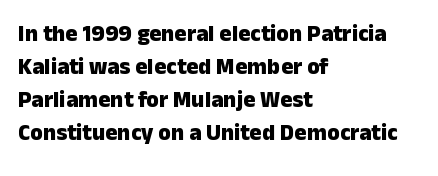
Q: Is the text bold? A: Yes.
Q: Is the text italic (slanted)? A: No, it is upright.
Q: Is the text underlined? A: No.
Q: How is the paragraph aligned? A: Left-aligned.
Q: Is the spacing between letters normal or unusually wide? A: Normal.
Q: Is the spacing between lines tight, normal or loose? A: Normal.
